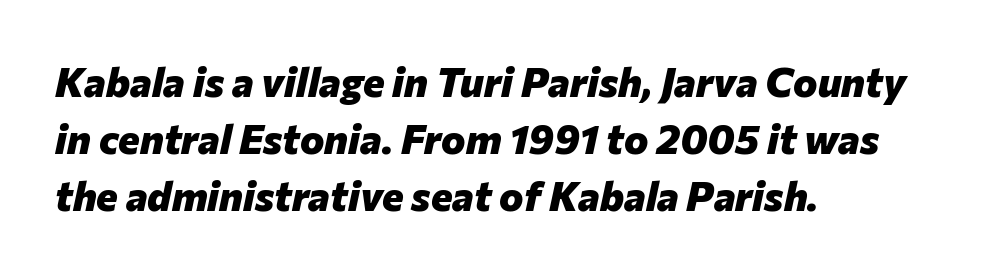
Typographic density is high because the face is bold. The compositor pushed each line to the left boundary. The strip under each line holds only bare page. The passage shown is typed in a proportional face where columns would drift. Words appear dense and cohesive because spacing is normal.
